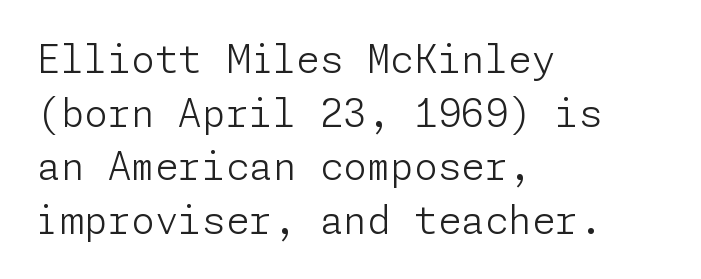
Q: Is the text bold? A: No.
Q: Is the text italic (slanted)? A: No, it is upright.
Q: Is the typeface a serif or a sans-serif typeface? A: Sans-serif.
Q: Is the text underlined? A: No.
Q: How is the paragraph aligned? A: Left-aligned.
Q: Is the spacing between letters normal or unusually wide? A: Normal.
Q: Is the spacing between lines tight, normal or loose? A: Normal.
Q: Width (condensed, normal, or wide)? A: Normal.
Q: Stroke contrast? A: Low.
Q: x-height? A: Medium.
